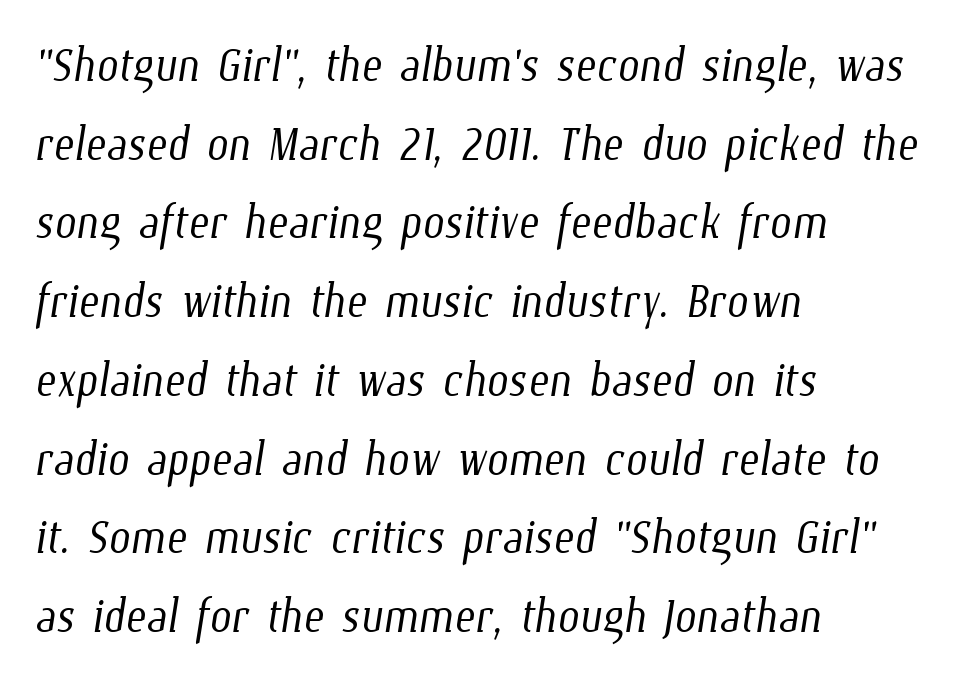
The image shows 62 px light, condensed type; set left-aligned, normal line spacing (1.27x), normal letter spacing, not underlined; low stroke contrast and a medium x-height.
